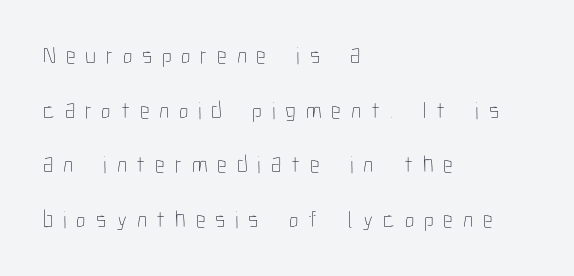
{"italic": "no", "bold": "no", "underline": "no", "align": "left", "line_spacing": "loose", "line_spacing_ratio": 2.28, "letter_spacing": "wide", "letter_spacing_em": 0.41, "glyph_px": 24}
